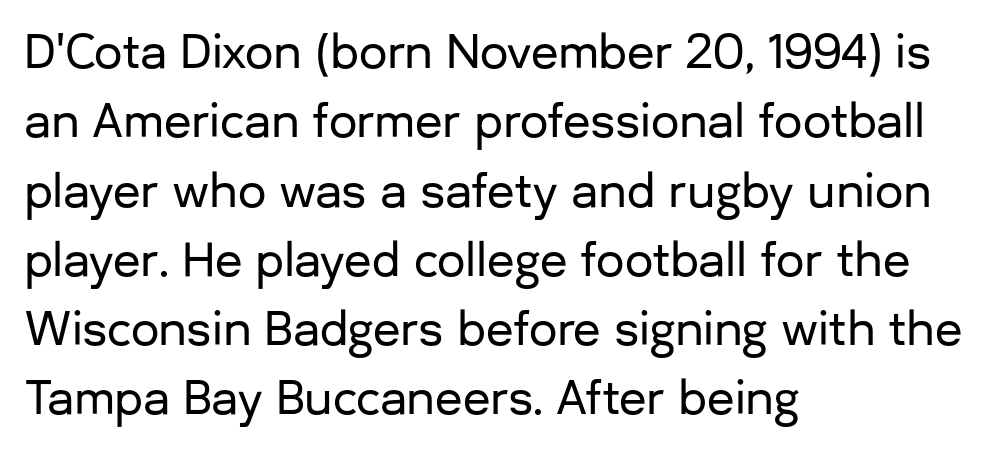
Q: Is the text italic (slanted)? A: No, it is upright.
Q: Is the typeface a serif or a sans-serif typeface? A: Sans-serif.
Q: Is the text underlined? A: No.
Q: How is the paragraph aligned? A: Left-aligned.
Q: Is the spacing between letters normal or unusually wide? A: Normal.
Q: Is the spacing between lines tight, normal or loose? A: Normal.
Q: Width (condensed, normal, or wide)? A: Normal.
Q: Stroke contrast? A: Low.
Q: x-height? A: Medium.
Q: Monospaced? A: No.
